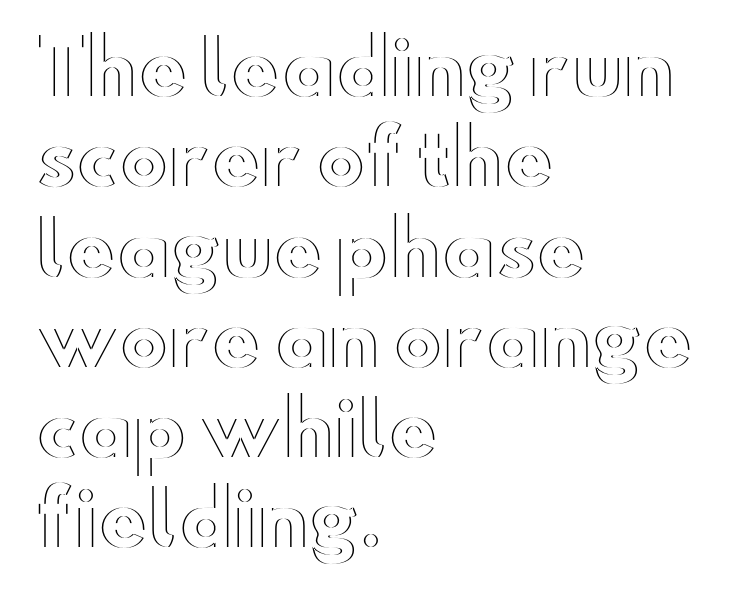
Q: Is the text italic (slanted)? A: No, it is upright.
Q: Is the text underlined? A: No.
Q: How is the paragraph aligned? A: Left-aligned.
Q: Is the spacing between letters normal or unusually wide? A: Normal.
Q: Width (condensed, normal, or wide)? A: Wide.
Q: x-height? A: Small.
Q: Monospaced? A: No.
